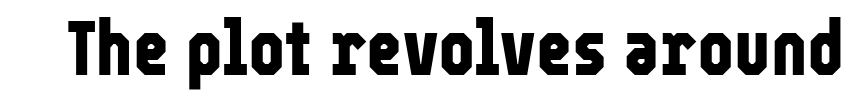
Q: Is the text bold? A: Yes.
Q: Is the text italic (slanted)? A: No, it is upright.
Q: Is the typeface a serif or a sans-serif typeface? A: Sans-serif.
Q: Is the text underlined? A: No.
Q: Is the spacing between letters normal or unusually wide? A: Normal.
Q: Width (condensed, normal, or wide)? A: Condensed.
Q: Stroke contrast? A: Low.
Q: x-height? A: Medium.
Q: Monospaced? A: No.
